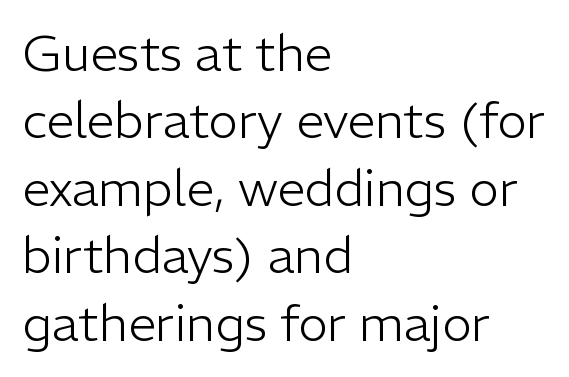
Q: Is the text bold? A: No.
Q: Is the text italic (slanted)? A: No, it is upright.
Q: Is the typeface a serif or a sans-serif typeface? A: Sans-serif.
Q: Is the text underlined? A: No.
Q: How is the paragraph aligned? A: Left-aligned.
Q: Is the spacing between letters normal or unusually wide? A: Normal.
Q: Is the spacing between lines tight, normal or loose? A: Normal.
Q: Width (condensed, normal, or wide)? A: Normal.
Q: Stroke contrast? A: Low.
Q: x-height? A: Medium.
Q: Monospaced? A: No.
